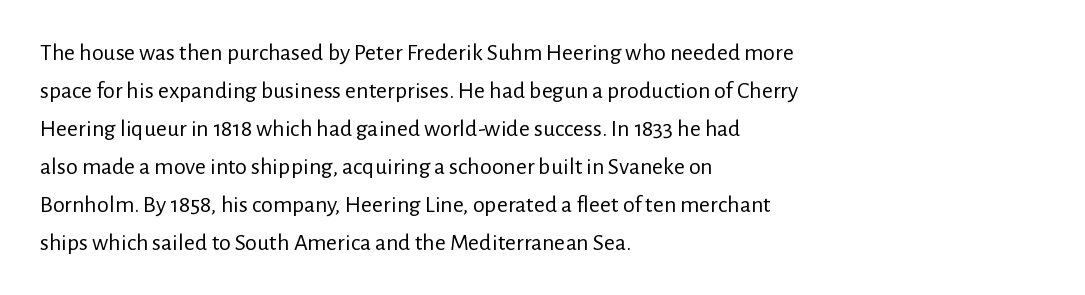
Caption: standard tracking, unaltered. How would I describe the line gaps? Plain and ordinary. Notice how the stems are strictly vertical — no italics here. The typeface has the unassuming heft of standard copy or less. The lines are quadded left.
